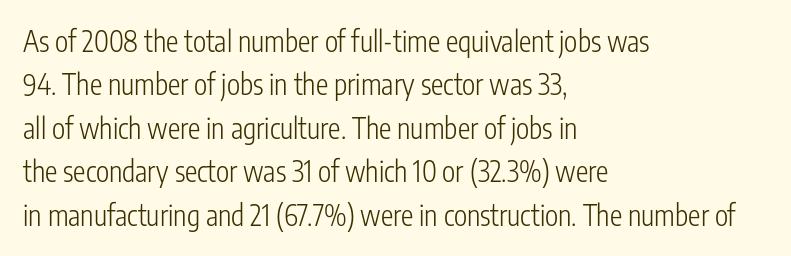
How would I describe the line gaps? Plain and ordinary. This is the regular roman posture of the typeface. All the whitespace from short lines collects on the right. Quick note: underline off. Serifs: no, the terminals of the letterforms are clean.
